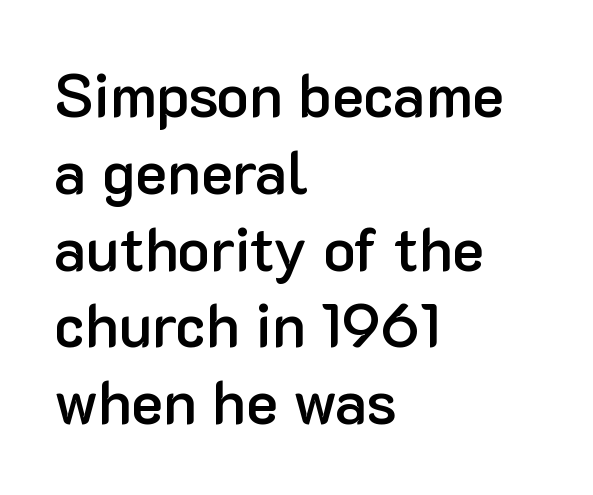
{"serif": "no", "italic": "no", "bold": "semi", "weight": "semibold", "width": "normal", "stroke_contrast": "low", "x_height": "medium", "monospaced": "no", "underline": "no", "align": "left", "line_spacing": "normal", "line_spacing_ratio": 1.28, "letter_spacing": "normal", "letter_spacing_em": 0.0, "glyph_px": 60}
